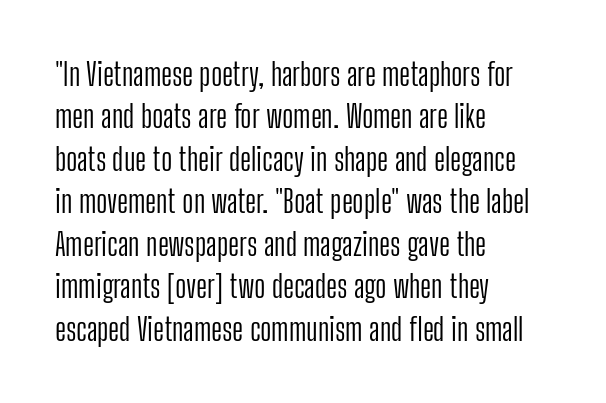
{"serif": "no", "italic": "no", "bold": "no", "weight": "light", "width": "condensed", "stroke_contrast": "low", "x_height": "medium", "monospaced": "no", "underline": "no", "align": "left", "line_spacing": "normal", "line_spacing_ratio": 1.37, "letter_spacing": "normal", "letter_spacing_em": 0.0, "glyph_px": 31}
